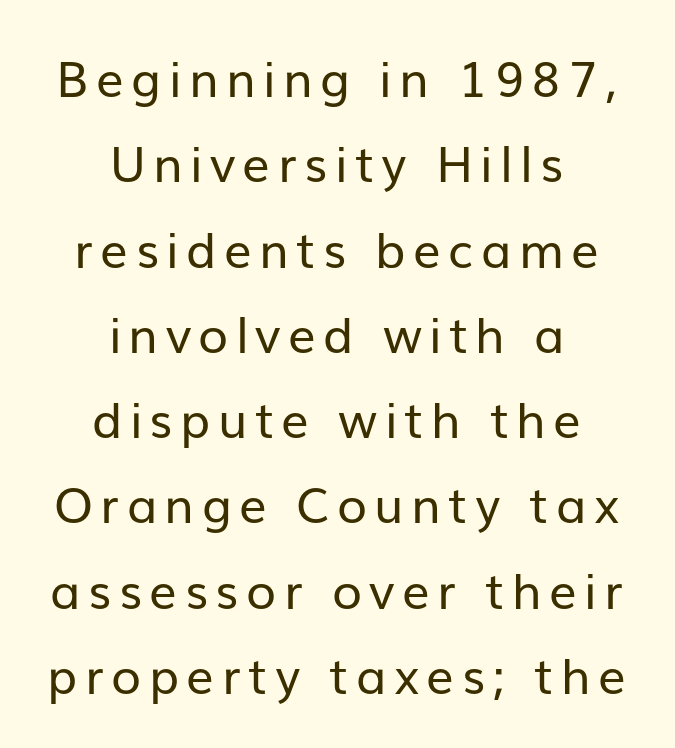
{"serif": "no", "italic": "no", "bold": "no", "weight": "regular", "width": "normal", "stroke_contrast": "low", "x_height": "medium", "monospaced": "no", "underline": "no", "align": "center", "line_spacing_ratio": 1.74, "glyph_px": 49}
